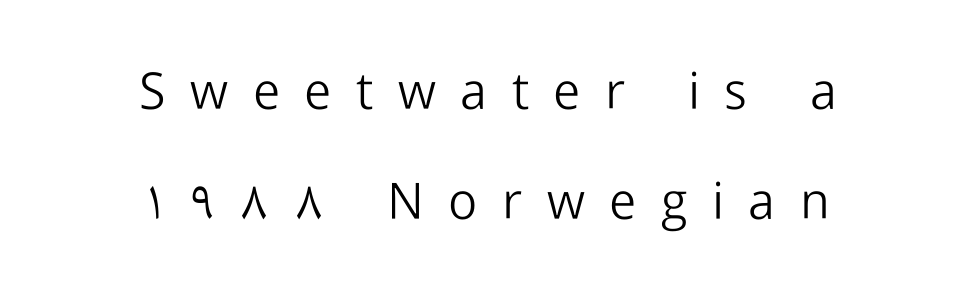
The image shows 51 px light sans-serif type, upright; set centered, loose line spacing (2.15x), unusually wide letter spacing (+0.48 em), not underlined; low stroke contrast and a medium x-height.
